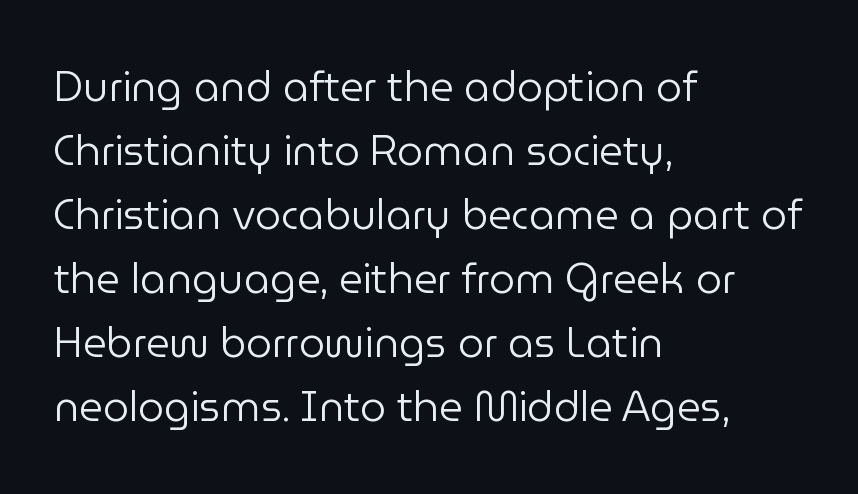
{"serif": "no", "italic": "no", "bold": "no", "weight": "regular", "width": "normal", "stroke_contrast": "low", "x_height": "medium", "monospaced": "no", "underline": "no", "align": "left", "line_spacing": "normal", "line_spacing_ratio": 1.56, "letter_spacing": "normal", "letter_spacing_em": 0.0, "glyph_px": 41}
